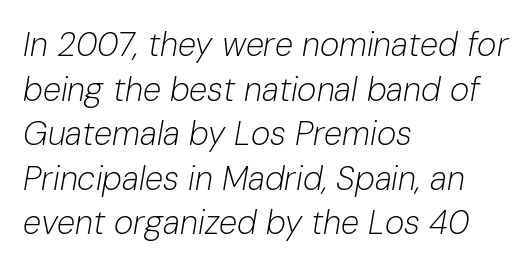
Q: Is the text bold? A: No.
Q: Is the text italic (slanted)? A: Yes, it leans right by about 10 degrees.
Q: Is the text underlined? A: No.
Q: How is the paragraph aligned? A: Left-aligned.
Q: Is the spacing between letters normal or unusually wide? A: Normal.
Q: Is the spacing between lines tight, normal or loose? A: Normal.
Q: Width (condensed, normal, or wide)? A: Normal.
Q: Stroke contrast? A: Low.
Q: x-height? A: Medium.
Q: Monospaced? A: No.
